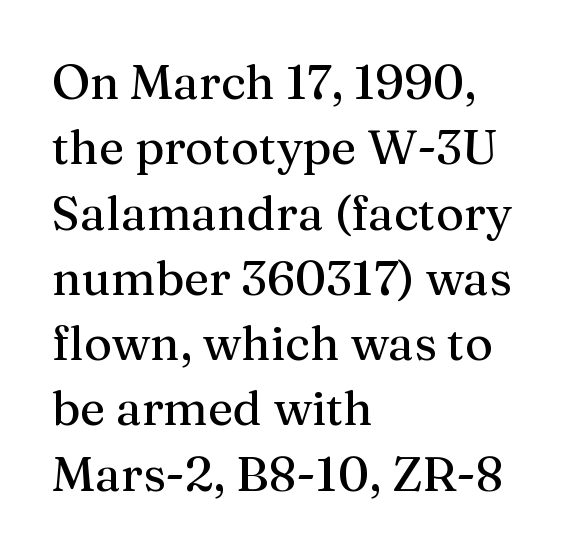
{"serif": "yes", "italic": "no", "width": "normal", "stroke_contrast": "medium", "x_height": "medium", "monospaced": "no", "underline": "no", "align": "left", "line_spacing": "normal", "line_spacing_ratio": 1.36, "letter_spacing": "normal", "letter_spacing_em": 0.0, "glyph_px": 48}
